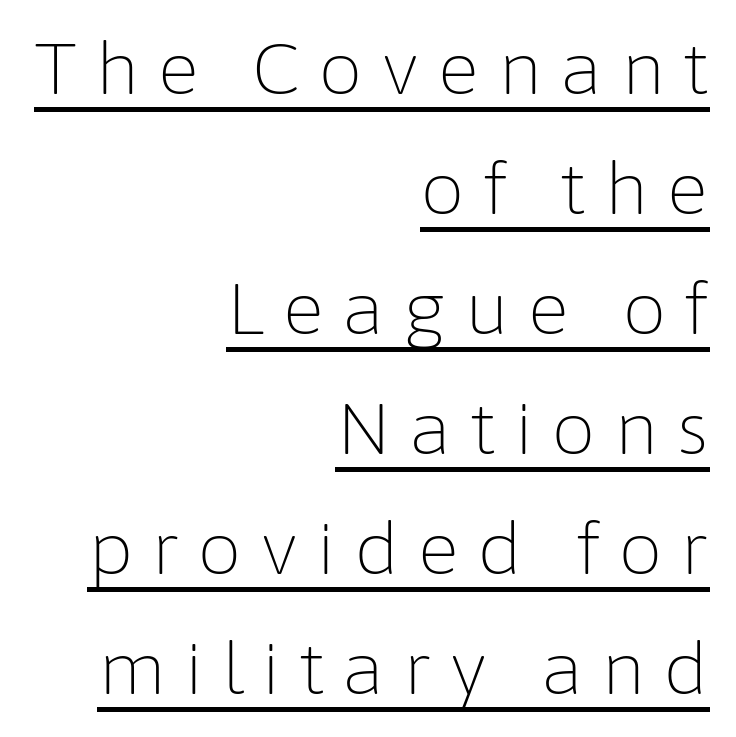
The image shows 71 px light sans-serif type, upright; set right-aligned, normal line spacing (1.69x), unusually wide letter spacing (+0.25 em), underlined; low stroke contrast and a medium x-height.
